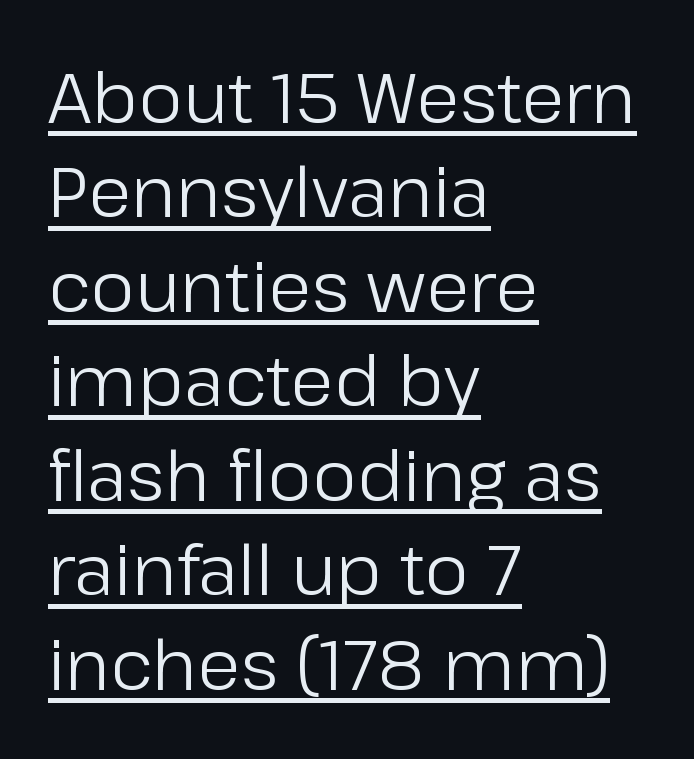
The gaps between neighbouring characters are ordinary and unremarkable. Tall strokes in this sample are plumb rather than angled. This block has exactly the height ordinary leading produces. Like a heading marked for emphasis, these lines bear an underscore.
